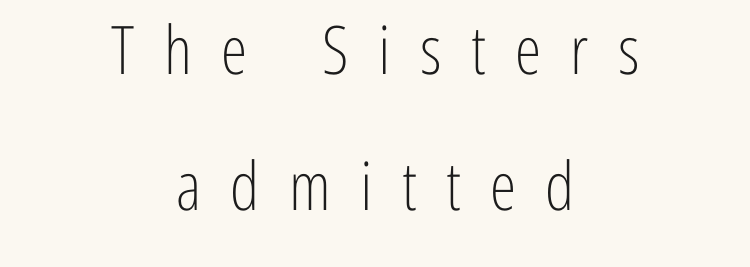
The image shows 67 px light, condensed sans-serif type, upright; set centered, loose line spacing (2.03x), unusually wide letter spacing (+0.44 em), not underlined; low stroke contrast and a medium x-height.
